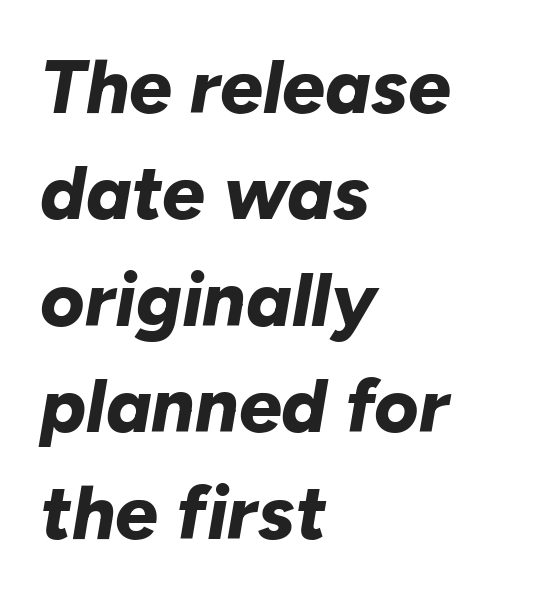
{"italic": "yes", "lean": "right", "slant_degrees": 10, "bold": "yes", "weight": "bold", "width": "normal", "stroke_contrast": "low", "x_height": "medium", "monospaced": "no", "underline": "no", "align": "left", "line_spacing": "normal", "line_spacing_ratio": 1.4, "letter_spacing": "normal", "letter_spacing_em": 0.0, "glyph_px": 76}
